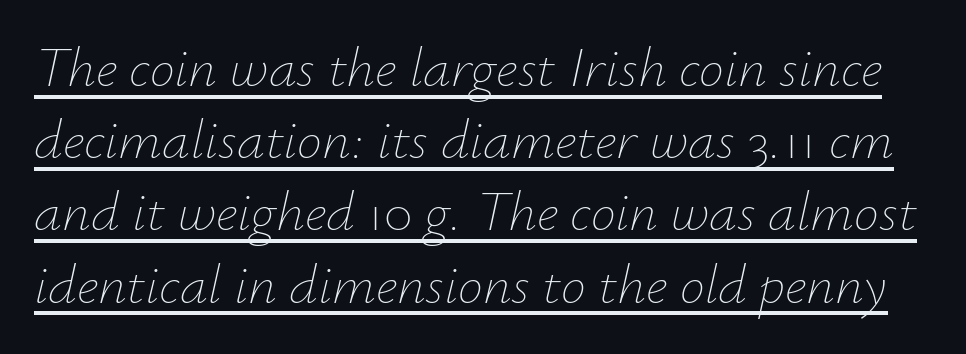
{"italic": "yes", "lean": "right", "slant_degrees": 12, "bold": "no", "weight": "thin", "width": "normal", "stroke_contrast": "low", "x_height": "small", "monospaced": "no", "underline": "yes", "line_spacing": "normal", "line_spacing_ratio": 1.29, "letter_spacing": "normal", "letter_spacing_em": 0.0, "glyph_px": 56}
